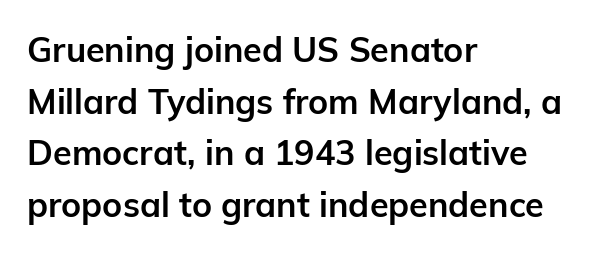
Vertical strokes here are truly vertical. The space beneath each line is pristine and unruled. Leading matches the norm, producing a regular column. The compositor pushed each line to the left boundary.
